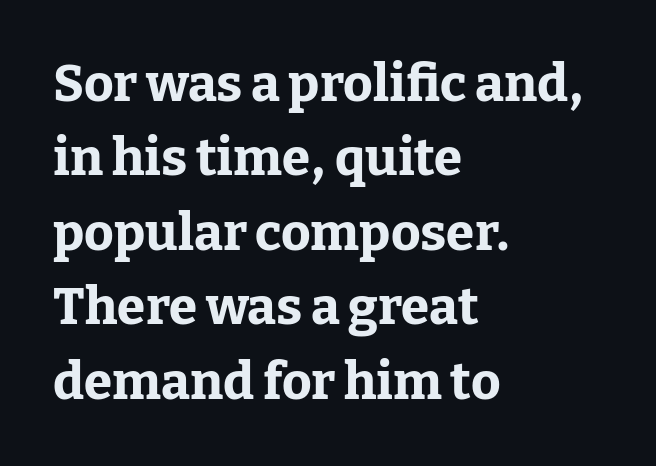
{"serif": "yes", "italic": "no", "bold": "yes", "weight": "bold", "width": "normal", "stroke_contrast": "low", "x_height": "medium", "monospaced": "no", "underline": "no", "align": "left", "line_spacing": "normal", "line_spacing_ratio": 1.46, "letter_spacing": "normal", "letter_spacing_em": 0.0, "glyph_px": 51}
